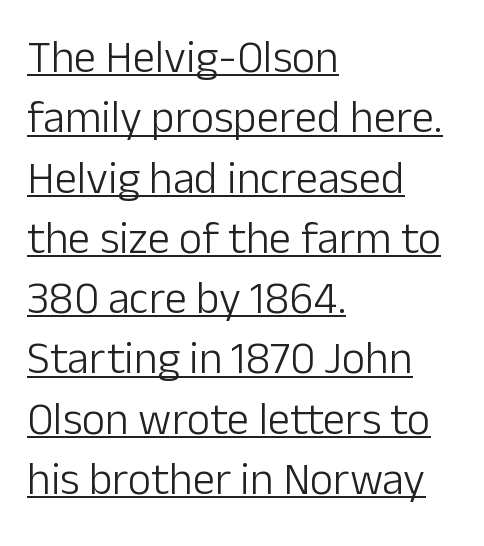
Q: Is the text bold? A: No.
Q: Is the text italic (slanted)? A: No, it is upright.
Q: Is the typeface a serif or a sans-serif typeface? A: Sans-serif.
Q: Is the text underlined? A: Yes.
Q: How is the paragraph aligned? A: Left-aligned.
Q: Is the spacing between letters normal or unusually wide? A: Normal.
Q: Is the spacing between lines tight, normal or loose? A: Normal.
Q: Width (condensed, normal, or wide)? A: Normal.
Q: Stroke contrast? A: Low.
Q: x-height? A: Medium.
Q: Monospaced? A: No.
